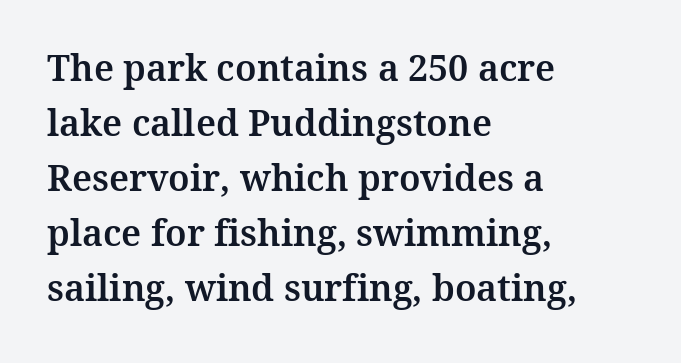
Is the block centered? No — it sits flush against the left margin. Successive baselines arrive at the customary interval. Spacing verdict: proportional, widths tailored to each character. Observe the ordinary spacing: letters are neighbours, not strangers. Note: serifs present on the glyphs. Posture: upright roman.
